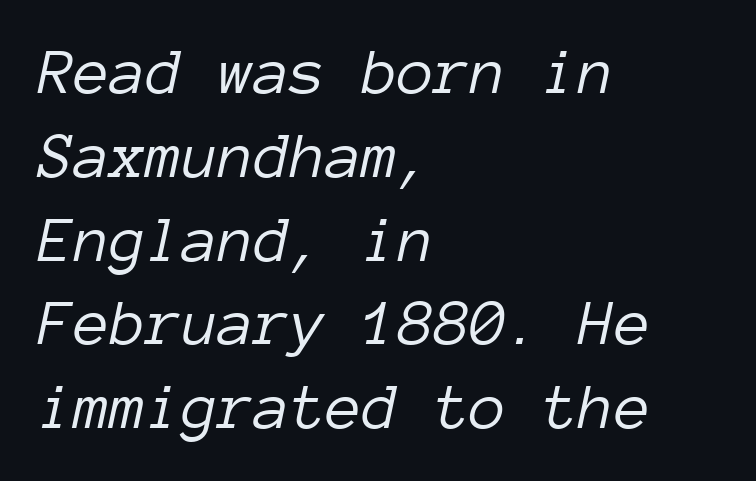
Q: Is the text bold? A: No.
Q: Is the text italic (slanted)? A: Yes, it leans right by about 12 degrees.
Q: Is the text underlined? A: No.
Q: How is the paragraph aligned? A: Left-aligned.
Q: Is the spacing between letters normal or unusually wide? A: Normal.
Q: Is the spacing between lines tight, normal or loose? A: Normal.
Q: Width (condensed, normal, or wide)? A: Normal.
Q: Stroke contrast? A: Low.
Q: x-height? A: Medium.
Q: Monospaced? A: Yes.
